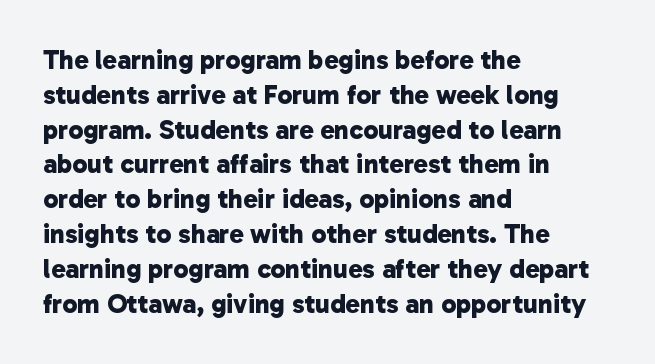
Q: Is the text bold? A: Yes.
Q: Is the text underlined? A: No.
Q: How is the paragraph aligned? A: Left-aligned.
Q: Is the spacing between letters normal or unusually wide? A: Normal.
Q: Is the spacing between lines tight, normal or loose? A: Normal.
